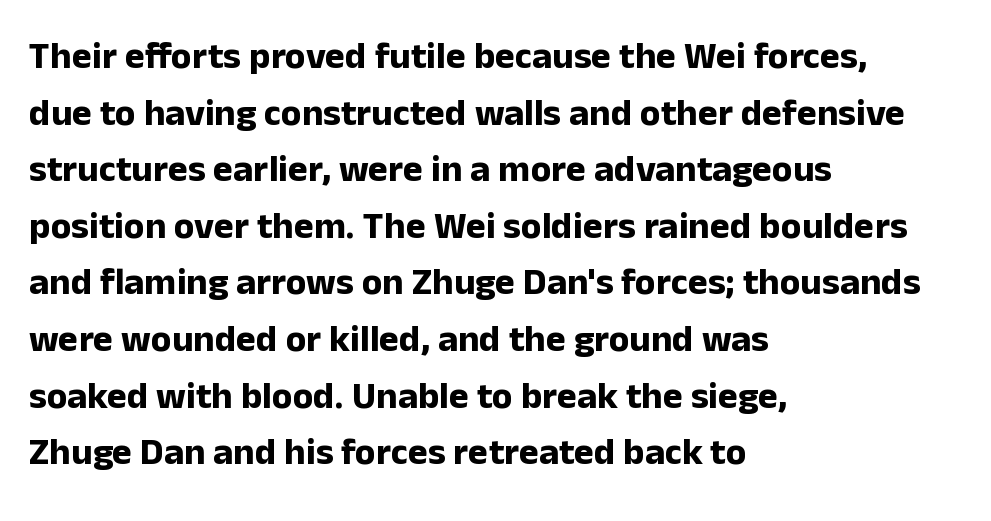
Visually the block forms a straight wall on the left and a jagged coastline on the right. This is sans-serif lettering, the kind often seen on screens and signage. If you drew a line through each stem, it would be perfectly vertical. The rendering keeps characters at their native spacing. Unmarked baselines from the first word to the last.
